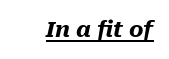
You'd pick this weight for a headline — it's a proper bold. The whole block is typeset with a tilt. These characters rest on top of a visible drawn line. What stands out about the letter spacing? Nothing — it is the standard amount.
